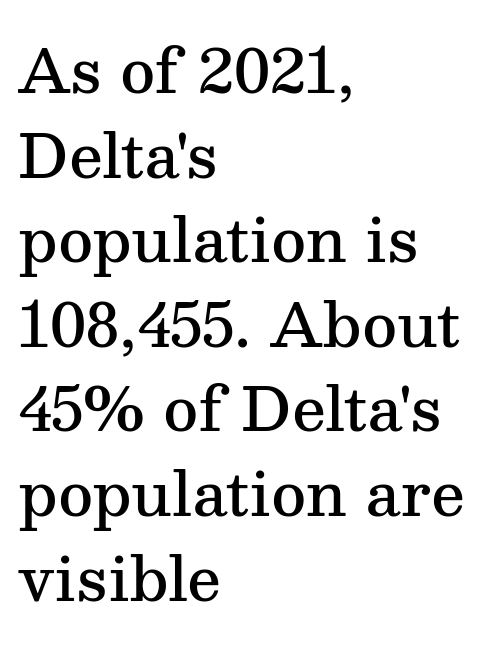
A student would call this left alignment; a typographer would say flush left, rag right. Typesetter's note: demi weight, one step under bold. Does the leading feel generous? No, just average. Rule under the text: the space is simply empty. Italic: no, the glyphs are upright roman.
